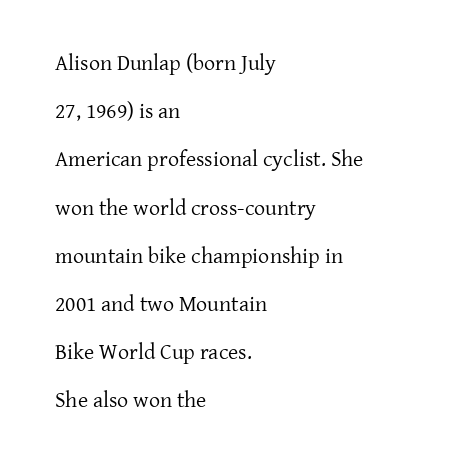
{"italic": "no", "bold": "no", "underline": "no", "align": "left", "line_spacing": "loose", "line_spacing_ratio": 2.19, "letter_spacing": "normal", "letter_spacing_em": 0.0, "glyph_px": 22}
